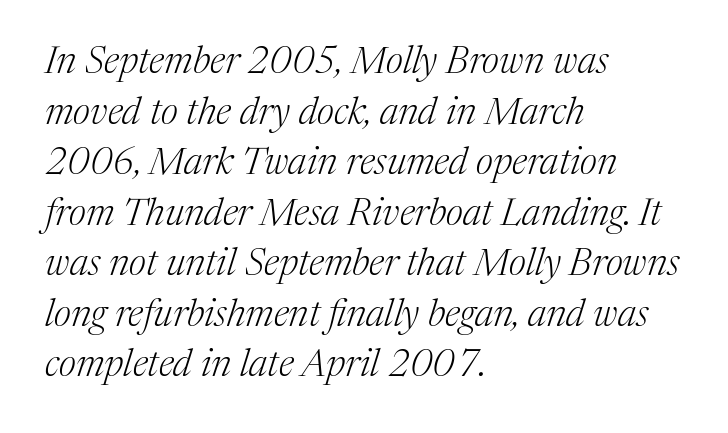
Whoever set this chose a conventional vertical rhythm. Compared with typical body copy, the letter spacing here is the same. The letters carry serifs — small finishing strokes at the ends of their stems. You can tell it's italic because the verticals aren't actually vertical. The rendering anchors every line to the left-hand side.
